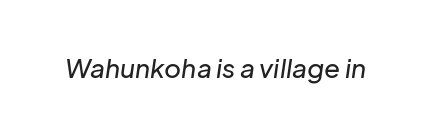
The image shows 26 px text type, italic (leaning right); set normal letter spacing, not underlined.
